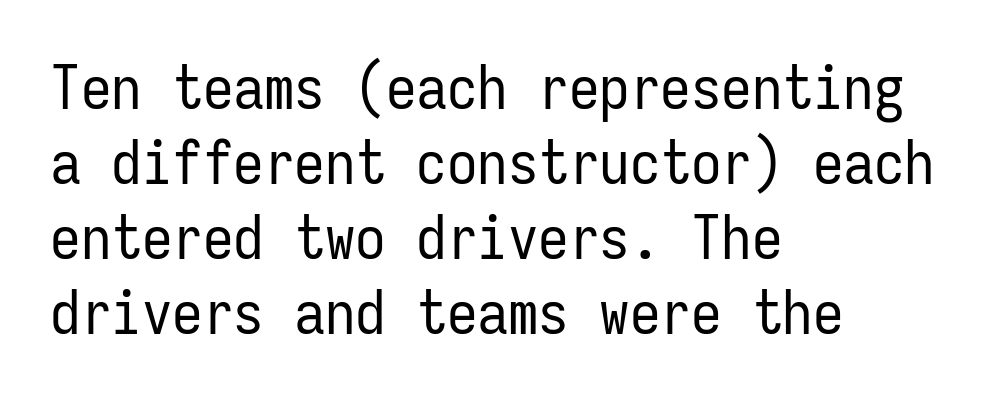
{"serif": "no", "italic": "no", "bold": "no", "weight": "regular", "width": "condensed", "stroke_contrast": "low", "x_height": "medium", "monospaced": "yes", "underline": "no", "align": "left", "line_spacing_ratio": 1.23, "letter_spacing": "normal", "letter_spacing_em": 0.0, "glyph_px": 61}
